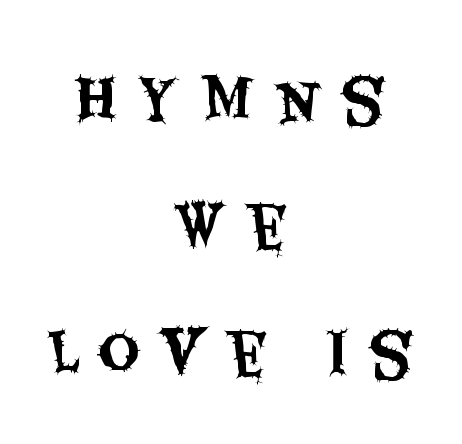
{"serif": "no", "italic": "no", "width": "condensed", "stroke_contrast": "medium", "x_height": "large", "monospaced": "no", "underline": "no", "align": "center", "line_spacing": "loose", "line_spacing_ratio": 2.23, "letter_spacing": "wide", "letter_spacing_em": 0.37, "glyph_px": 57}
